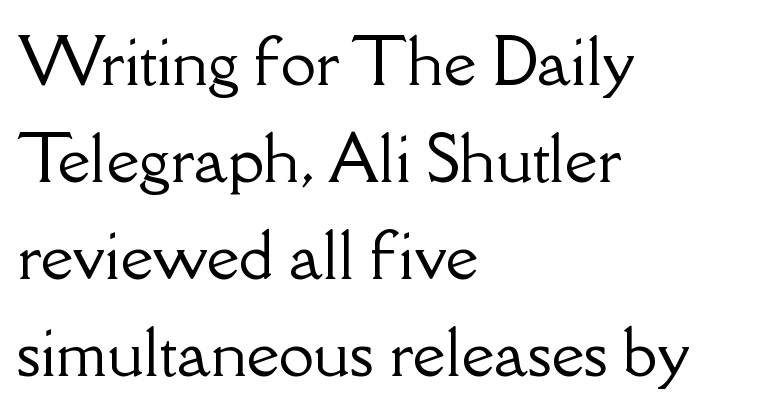
Baseline-to-baseline distance is the conventional proportion of letter height. Nobody touched the tracking dial on this one. Character widths vary here, with narrow letters taking less room than wide ones. The rag falls on the right side of this text block. A roman cut, with each character standing at attention.
